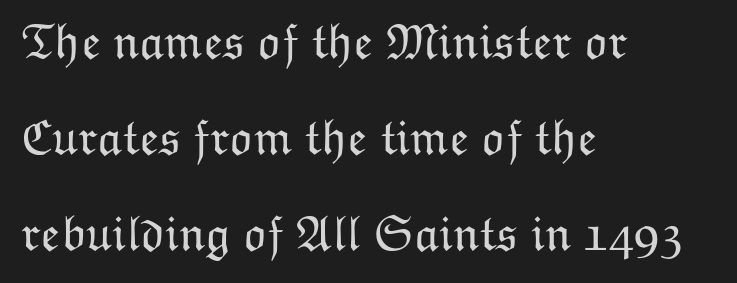
Q: Is the text bold? A: No.
Q: Is the text italic (slanted)? A: No, it is upright.
Q: Is the text underlined? A: No.
Q: How is the paragraph aligned? A: Left-aligned.
Q: Is the spacing between letters normal or unusually wide? A: Normal.
Q: Is the spacing between lines tight, normal or loose? A: Loose.
Q: Width (condensed, normal, or wide)? A: Normal.
Q: Stroke contrast? A: Low.
Q: x-height? A: Medium.
Q: Monospaced? A: No.
